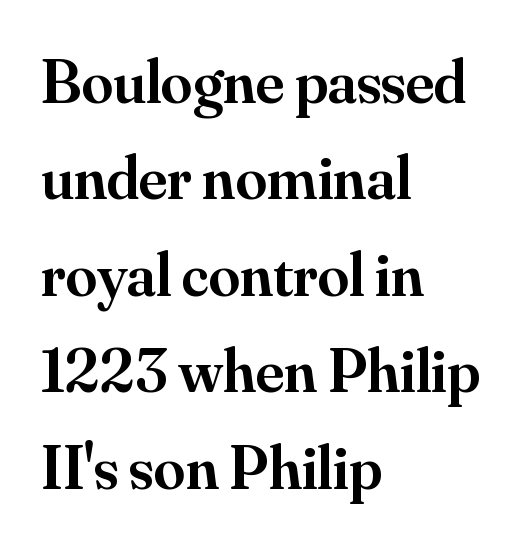
Q: Is the text bold? A: Semi-bold.
Q: Is the text italic (slanted)? A: No, it is upright.
Q: Is the typeface a serif or a sans-serif typeface? A: Serif.
Q: Is the text underlined? A: No.
Q: How is the paragraph aligned? A: Left-aligned.
Q: Is the spacing between letters normal or unusually wide? A: Normal.
Q: Is the spacing between lines tight, normal or loose? A: Normal.
Q: Width (condensed, normal, or wide)? A: Normal.
Q: Stroke contrast? A: Medium.
Q: x-height? A: Small.
Q: Monospaced? A: No.
